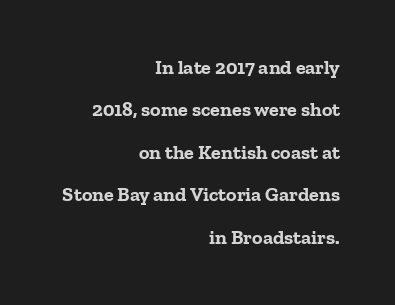
Leading: increased. Typesetter's note: full bold, strokes at maximum text heaviness. This rendering features lettering with no underline. Which margin do the lines hug? The right one — the left edge is uneven.
